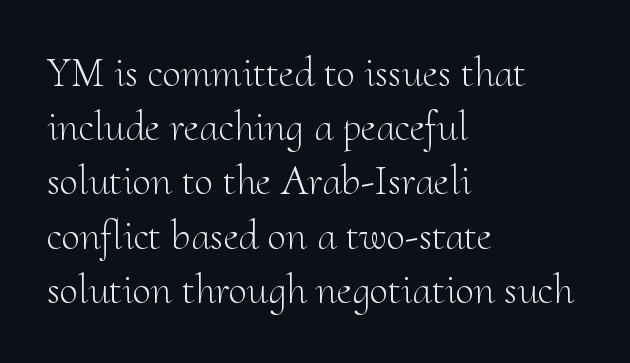
{"serif": "yes", "italic": "no", "bold": "no", "weight": "light", "width": "normal", "stroke_contrast": "medium", "x_height": "small", "monospaced": "no", "underline": "no", "align": "left", "line_spacing": "normal", "line_spacing_ratio": 1.29, "letter_spacing": "normal", "letter_spacing_em": 0.0, "glyph_px": 42}
